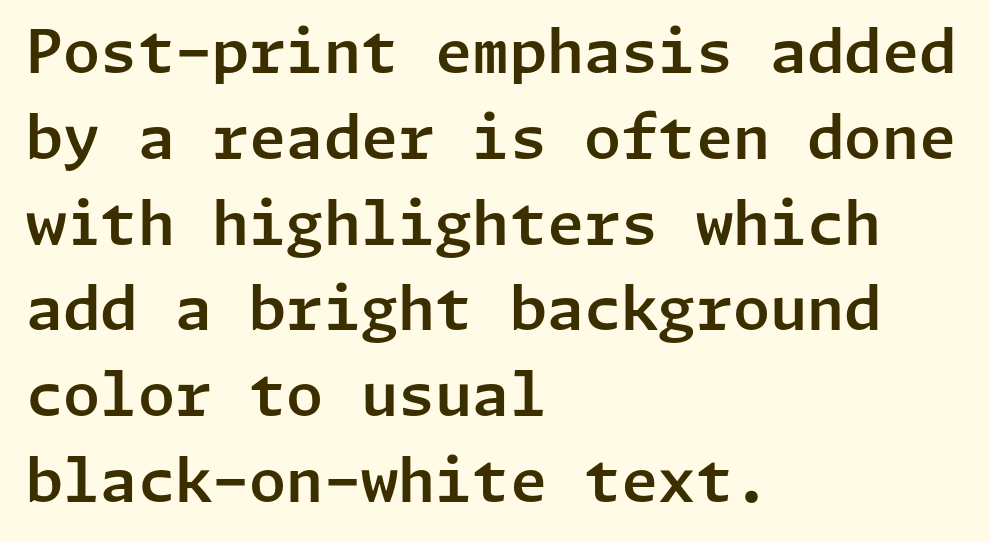
{"serif": "no", "italic": "no", "width": "normal", "stroke_contrast": "low", "x_height": "medium", "underline": "no", "align": "left", "line_spacing": "normal", "line_spacing_ratio": 1.43, "letter_spacing": "normal", "letter_spacing_em": 0.0, "glyph_px": 60}
